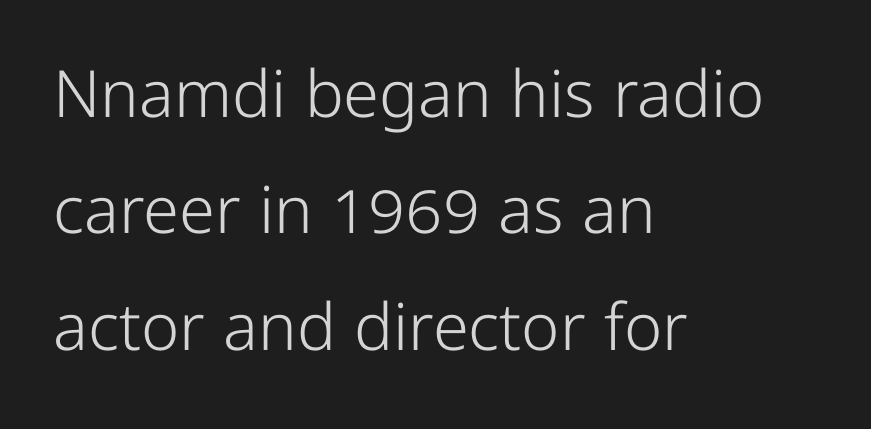
The image shows 65 px light, condensed sans-serif type, upright; set left-aligned, line spacing 1.79x, normal letter spacing, not underlined; low stroke contrast and a medium x-height.
